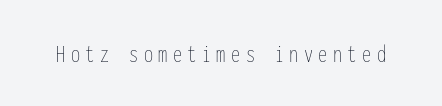
Any mark beneath the type? The region is blank. This rendering widens character spacing well past its baseline value. The typography opts for an upright posture over an oblique one. This is not heavy type; no bold has been used.
